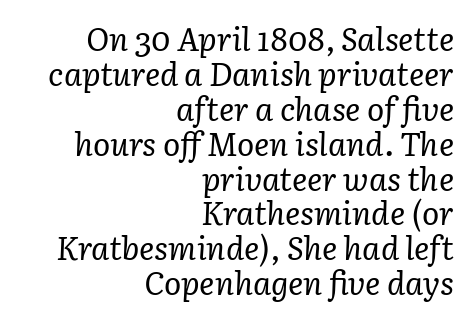
The image shows 32 px regular-weight serif type, italic (leaning right); set right-aligned, tight line spacing (1.09x), normal letter spacing, not underlined; low stroke contrast and a medium x-height.
